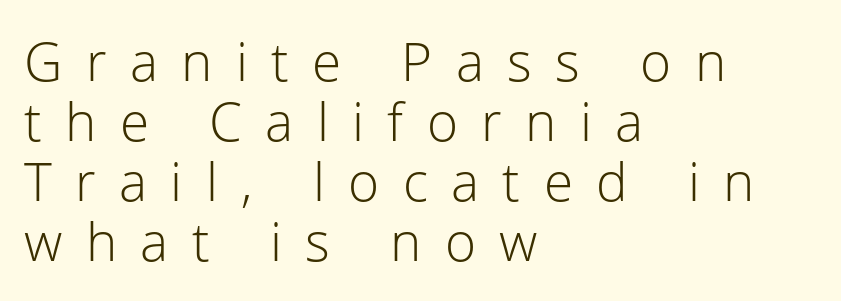
In terms of letterspacing, this is a distinctly airy, spread setting. Type style note: lacks serifs. In terms of posture, this sample is upright. The passage is arranged the way most books set body copy — flush left. Stems here are at most as thick as an everyday book face. Line spacing here is tight.
